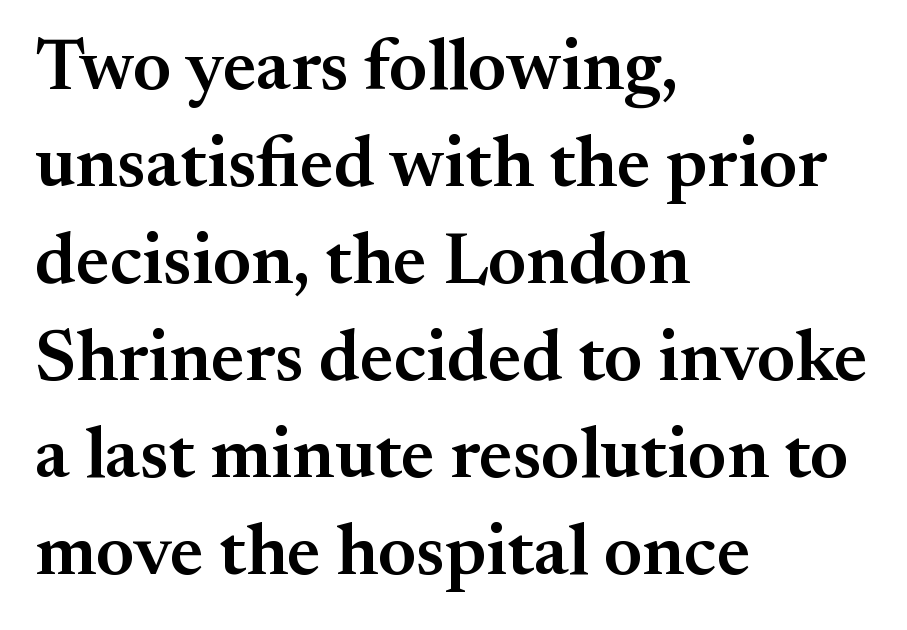
Q: Is the text bold? A: Semi-bold.
Q: Is the text italic (slanted)? A: No, it is upright.
Q: Is the typeface a serif or a sans-serif typeface? A: Serif.
Q: Is the text underlined? A: No.
Q: How is the paragraph aligned? A: Left-aligned.
Q: Is the spacing between letters normal or unusually wide? A: Normal.
Q: Is the spacing between lines tight, normal or loose? A: Normal.
Q: Width (condensed, normal, or wide)? A: Normal.
Q: Stroke contrast? A: Medium.
Q: x-height? A: Small.
Q: Monospaced? A: No.
